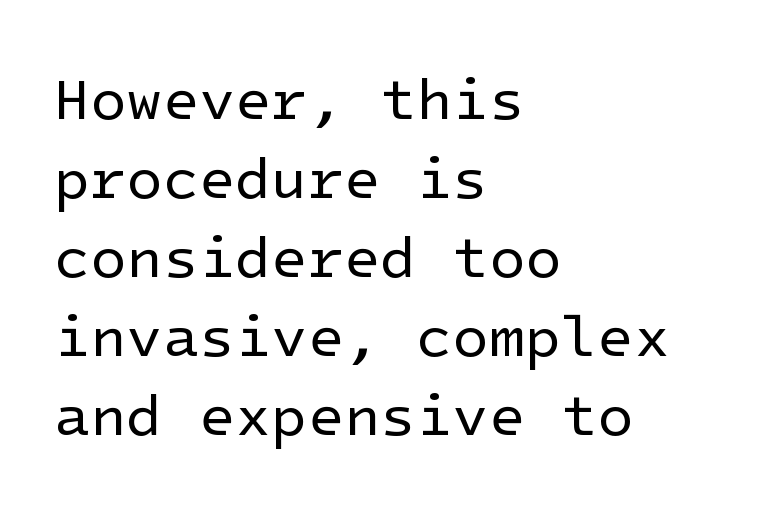
{"serif": "no", "italic": "no", "bold": "no", "weight": "regular", "width": "normal", "stroke_contrast": "low", "x_height": "medium", "underline": "no", "align": "left", "line_spacing": "normal", "line_spacing_ratio": 1.34, "letter_spacing": "normal", "letter_spacing_em": 0.0, "glyph_px": 59}
